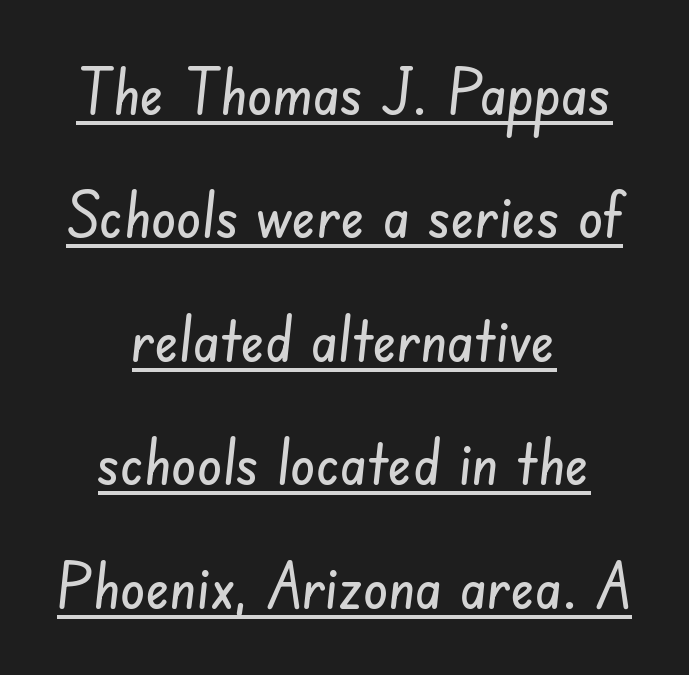
This sample has the flowing, uneven cadence of proportional lettering. Words appear dense and cohesive because spacing is normal. Compared with typical paragraphs, the rows here are farther apart. A typesetter would label this face a sans. The rendering uses the underline text-decoration.
